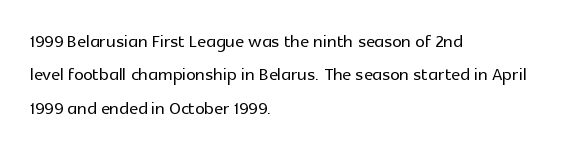
Style check: upright. Bare-footed words on every line. The passage shown has conventional tracking throughout. If you measured baseline to baseline, you'd find a middling distance. A student would call this left alignment; a typographer would say flush left, rag right.
